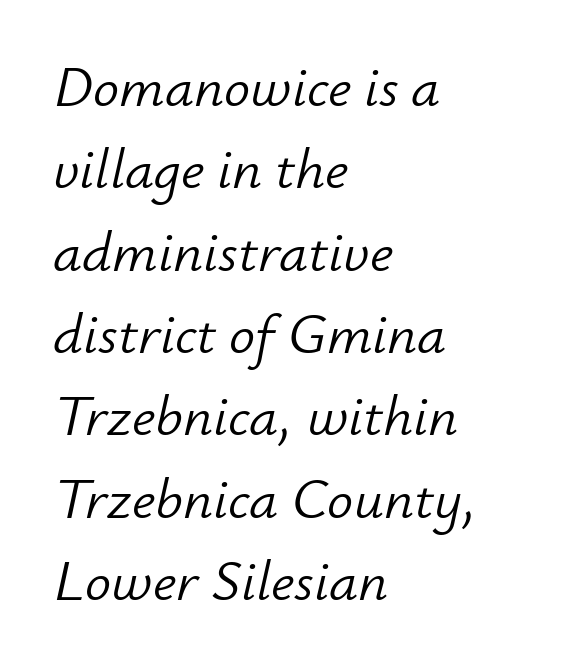
Q: Is the text bold? A: No.
Q: Is the text italic (slanted)? A: Yes, it leans right by about 12 degrees.
Q: Is the text underlined? A: No.
Q: How is the paragraph aligned? A: Left-aligned.
Q: Is the spacing between letters normal or unusually wide? A: Normal.
Q: Is the spacing between lines tight, normal or loose? A: Normal.
Q: Width (condensed, normal, or wide)? A: Normal.
Q: Stroke contrast? A: Low.
Q: x-height? A: Small.
Q: Monospaced? A: No.
